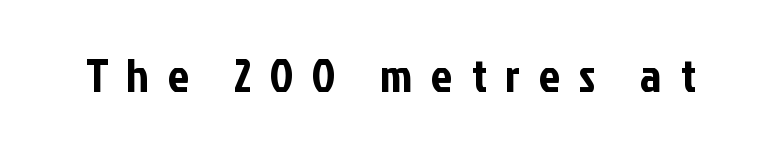
Q: Is the text italic (slanted)? A: No, it is upright.
Q: Is the typeface a serif or a sans-serif typeface? A: Sans-serif.
Q: Is the text underlined? A: No.
Q: Is the spacing between letters normal or unusually wide? A: Unusually wide.
Q: Width (condensed, normal, or wide)? A: Condensed.
Q: Stroke contrast? A: Low.
Q: x-height? A: Medium.
Q: Monospaced? A: No.
